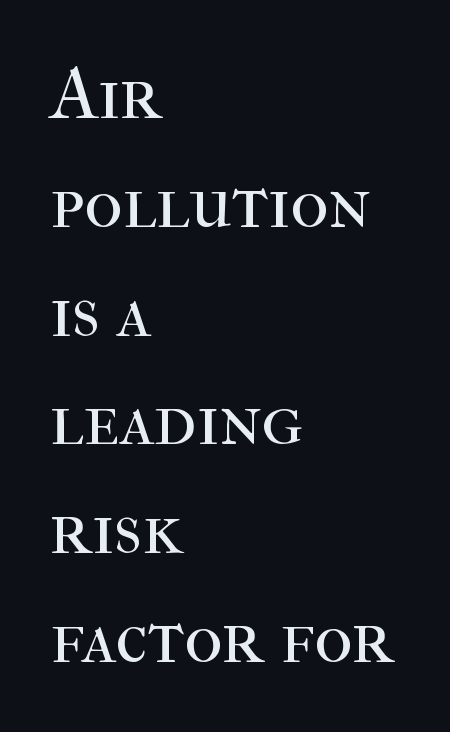
The image shows 74 px regular-weight serif type, upright; set left-aligned, normal line spacing (1.47x), normal letter spacing, not underlined; high stroke contrast and a medium x-height.
